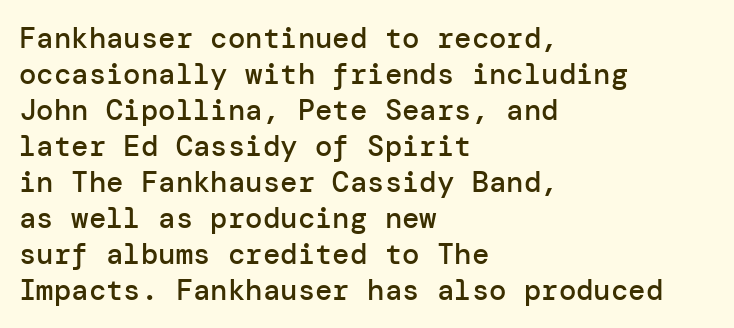
Clear beneath every line of the passage. This sample uses an upright cut, with every glyph sitting square on the baseline. If you drew a ruler down the left edge, every line would touch it. Weight: semibold (demi).
